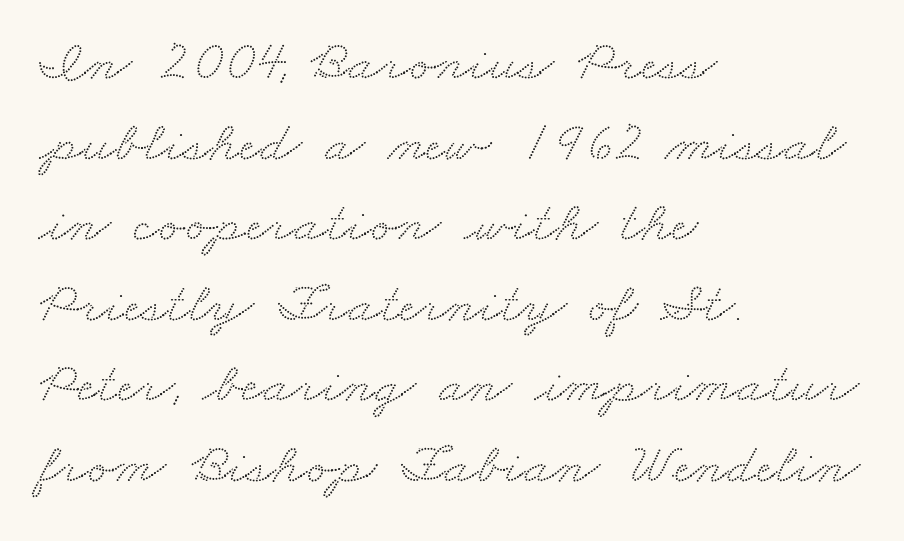
{"serif": "yes", "width": "wide", "stroke_contrast": "medium", "x_height": "small", "monospaced": "no", "underline": "no", "align": "left", "line_spacing": "normal", "line_spacing_ratio": 1.39, "letter_spacing": "normal", "letter_spacing_em": 0.0, "glyph_px": 58}
